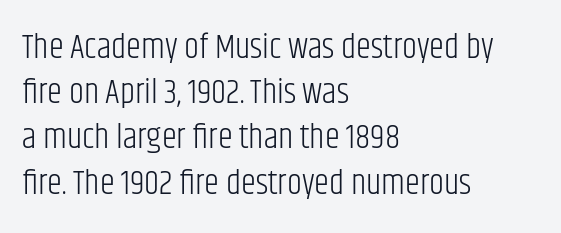
{"serif": "no", "italic": "no", "bold": "no", "weight": "light", "width": "condensed", "stroke_contrast": "low", "x_height": "large", "monospaced": "no", "underline": "no", "align": "left", "line_spacing": "normal", "line_spacing_ratio": 1.33, "letter_spacing": "normal", "letter_spacing_em": 0.0, "glyph_px": 34}
